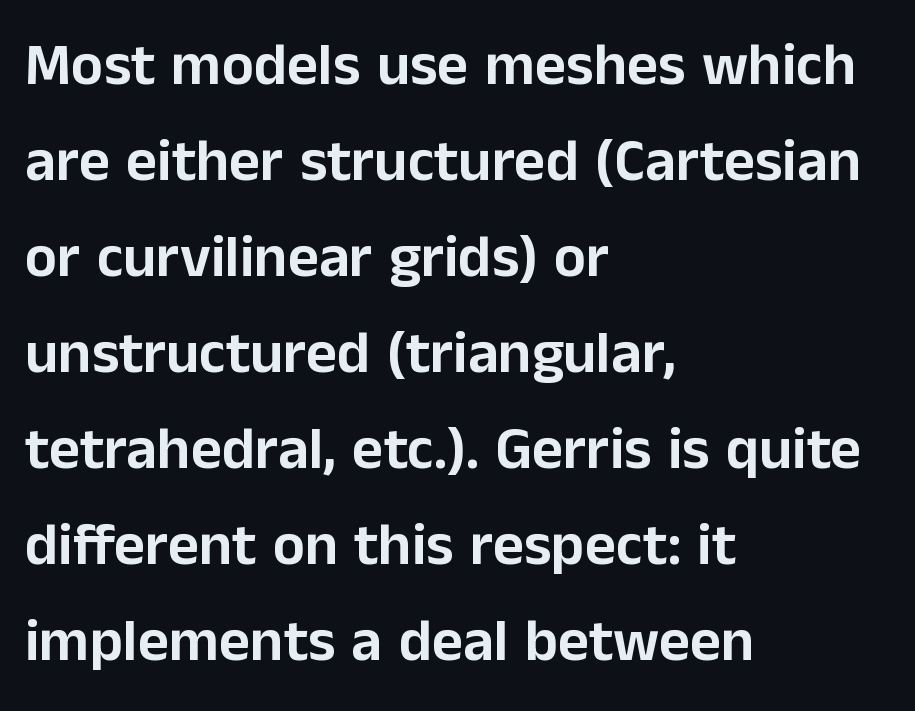
Q: Is the text italic (slanted)? A: No, it is upright.
Q: Is the typeface a serif or a sans-serif typeface? A: Sans-serif.
Q: Is the text underlined? A: No.
Q: How is the paragraph aligned? A: Left-aligned.
Q: Is the spacing between letters normal or unusually wide? A: Normal.
Q: Is the spacing between lines tight, normal or loose? A: Normal.
Q: Width (condensed, normal, or wide)? A: Normal.
Q: Stroke contrast? A: Low.
Q: x-height? A: Medium.
Q: Monospaced? A: No.
